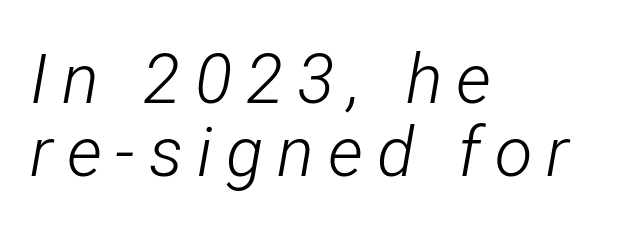
Q: Is the text bold? A: No.
Q: Is the text italic (slanted)? A: Yes, it leans right by about 12 degrees.
Q: Is the text underlined? A: No.
Q: How is the paragraph aligned? A: Left-aligned.
Q: Is the spacing between letters normal or unusually wide? A: Unusually wide.
Q: Is the spacing between lines tight, normal or loose? A: Tight.
Q: Width (condensed, normal, or wide)? A: Condensed.
Q: Stroke contrast? A: Low.
Q: x-height? A: Medium.
Q: Monospaced? A: No.
